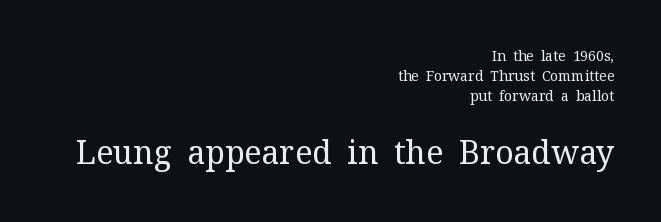
The image shows 32 px regular-weight serif type, upright; set right-aligned, normal line spacing (1.42x), normal letter spacing, not underlined; the second (bottom) block is 2.29x larger; medium stroke contrast and a medium x-height.
